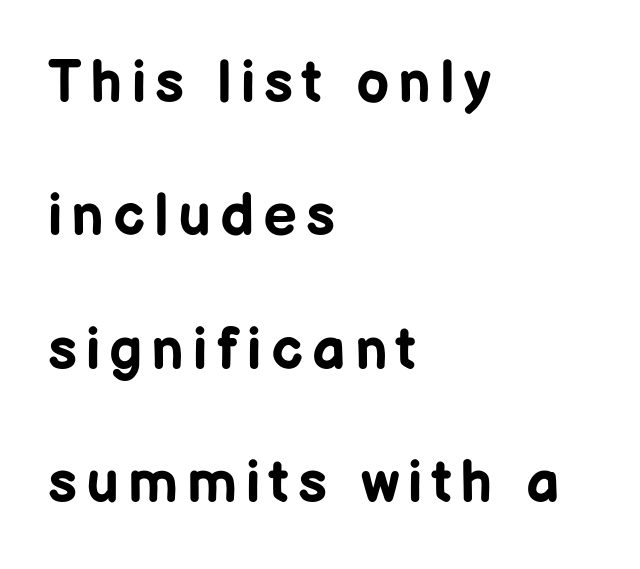
Q: Is the text bold? A: Yes.
Q: Is the text italic (slanted)? A: No, it is upright.
Q: Is the typeface a serif or a sans-serif typeface? A: Sans-serif.
Q: Is the text underlined? A: No.
Q: How is the paragraph aligned? A: Left-aligned.
Q: Is the spacing between lines tight, normal or loose? A: Loose.
Q: Width (condensed, normal, or wide)? A: Normal.
Q: Stroke contrast? A: Low.
Q: x-height? A: Medium.
Q: Monospaced? A: No.
